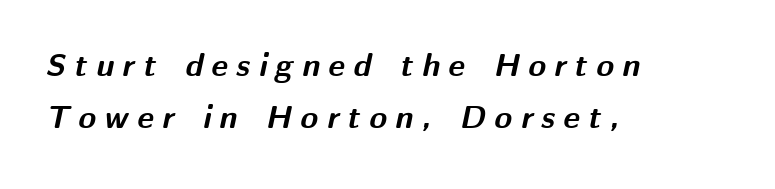
The image shows 32 px bold type, italic (leaning right); set left-aligned, normal line spacing (1.64x), unusually wide letter spacing (+0.27 em), not underlined; medium stroke contrast and a medium x-height.
